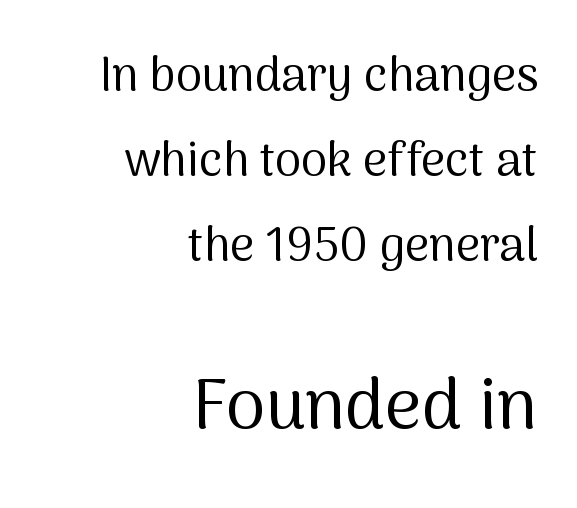
Q: Is the text bold? A: No.
Q: Is the text italic (slanted)? A: No, it is upright.
Q: Is the typeface a serif or a sans-serif typeface? A: Sans-serif.
Q: Is the text underlined? A: No.
Q: How is the paragraph aligned? A: Right-aligned.
Q: Is the spacing between letters normal or unusually wide? A: Normal.
Q: Which block of text is set in a larger size, the first (top) or the second (bottom)? A: The second (bottom) one.
Q: Width (condensed, normal, or wide)? A: Normal.
Q: Stroke contrast? A: Medium.
Q: x-height? A: Medium.
Q: Monospaced? A: No.
